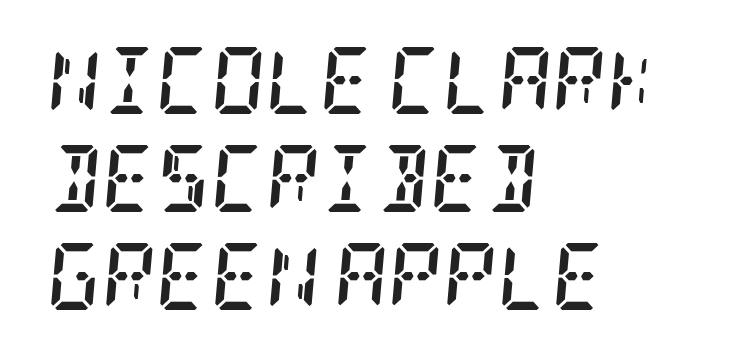
The image shows 67 px semibold, condensed serif type, italic (leaning right); set left-aligned, normal line spacing (1.46x), normal letter spacing, not underlined; low stroke contrast and a large x-height.
